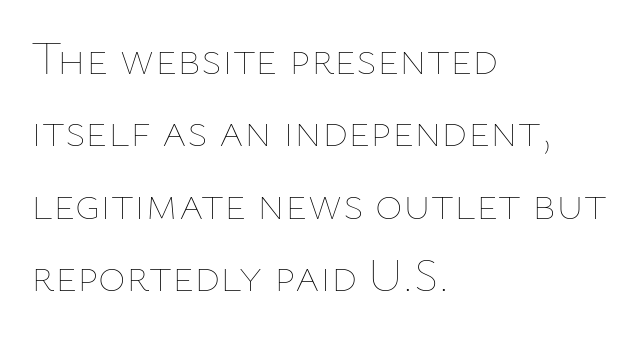
All the whitespace from short lines collects on the right. The rendering uses natural spacing where letterforms have individual widths. The passage shown is not bold in any degree. You can tell it's not italic because the verticals are truly vertical.
